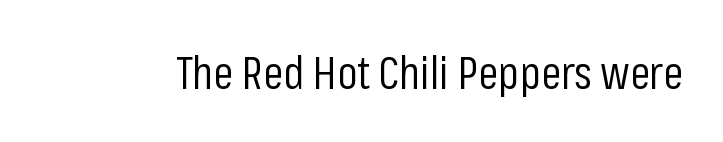
Bold? No — there's no thickening of the strokes. Decoration check: the copy has no underline. Looks like regular typesetting: each glyph gets only the width it needs. Words appear dense and cohesive because spacing is normal. The rendering shows plain stroke endings on the letterforms — a sans-serif design.
